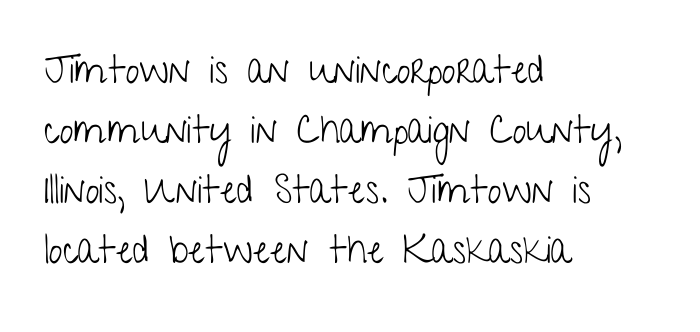
Q: Is the text bold? A: No.
Q: Is the text italic (slanted)? A: No, it is upright.
Q: Is the typeface a serif or a sans-serif typeface? A: Sans-serif.
Q: Is the text underlined? A: No.
Q: How is the paragraph aligned? A: Left-aligned.
Q: Is the spacing between letters normal or unusually wide? A: Normal.
Q: Is the spacing between lines tight, normal or loose? A: Normal.
Q: Width (condensed, normal, or wide)? A: Condensed.
Q: Stroke contrast? A: Low.
Q: x-height? A: Medium.
Q: Monospaced? A: No.
